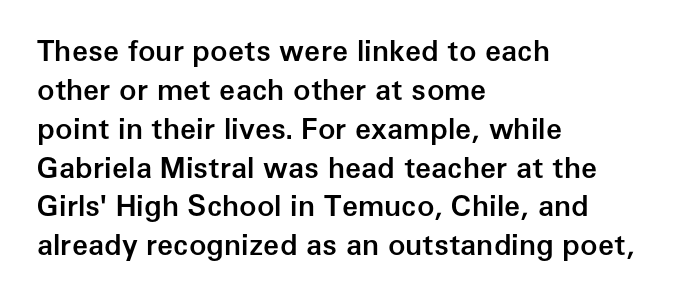
The image shows 29 px semibold sans-serif type, upright; set left-aligned, normal line spacing (1.34x), normal letter spacing, not underlined; low stroke contrast and a medium x-height.
